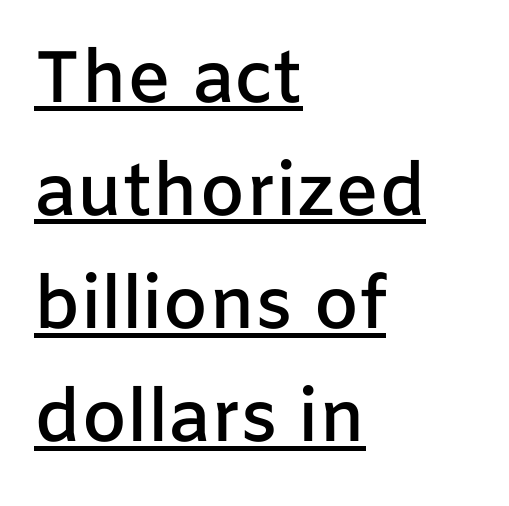
The line-height multiplier appears to be the usual default. A typesetter would call this proportional, since set widths differ per character. These characters rest on top of a visible drawn line. Compared with a centered layout, this one pins lines to the left instead. Posture: vertical. Words appear dense and cohesive because spacing is normal.
